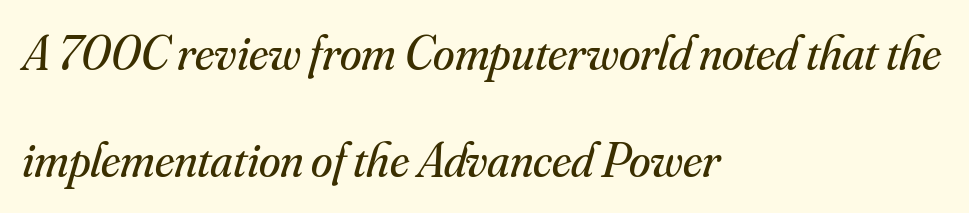
The image shows 49 px regular-weight serif type, italic (leaning right); set left-aligned, loose line spacing (2.19x), normal letter spacing, not underlined; medium stroke contrast and a small x-height.
